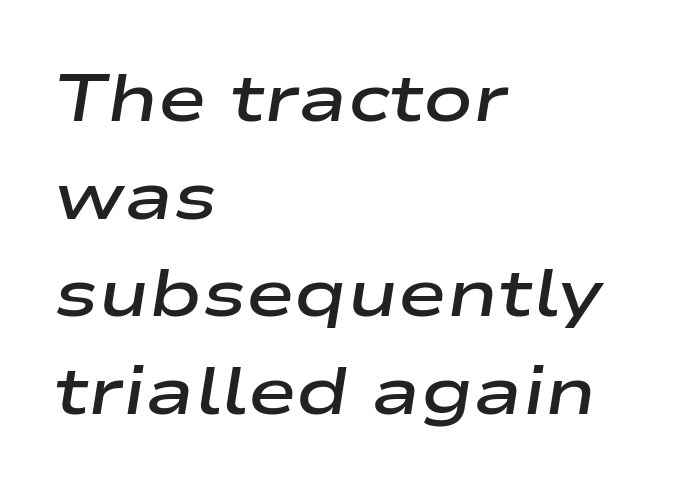
The image shows 66 px semibold, wide type, italic (leaning right); set left-aligned, normal line spacing (1.48x), normal letter spacing, not underlined; low stroke contrast and a medium x-height.
